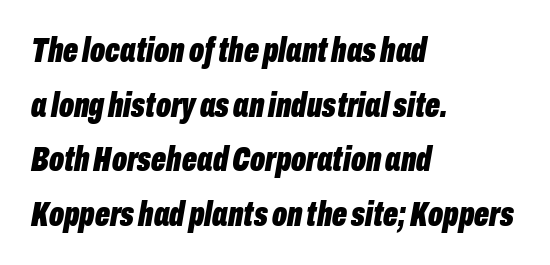
Q: Is the text bold? A: Yes.
Q: Is the text italic (slanted)? A: Yes, it leans right by about 10 degrees.
Q: Is the text underlined? A: No.
Q: How is the paragraph aligned? A: Left-aligned.
Q: Is the spacing between letters normal or unusually wide? A: Normal.
Q: Is the spacing between lines tight, normal or loose? A: Normal.
Q: Width (condensed, normal, or wide)? A: Condensed.
Q: Stroke contrast? A: Low.
Q: x-height? A: Medium.
Q: Monospaced? A: No.
